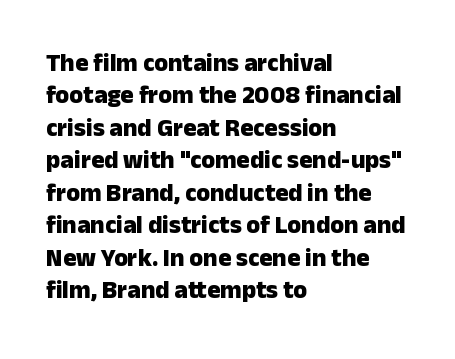
Q: Is the text bold? A: Yes.
Q: Is the text italic (slanted)? A: No, it is upright.
Q: Is the text underlined? A: No.
Q: How is the paragraph aligned? A: Left-aligned.
Q: Is the spacing between letters normal or unusually wide? A: Normal.
Q: Is the spacing between lines tight, normal or loose? A: Normal.
